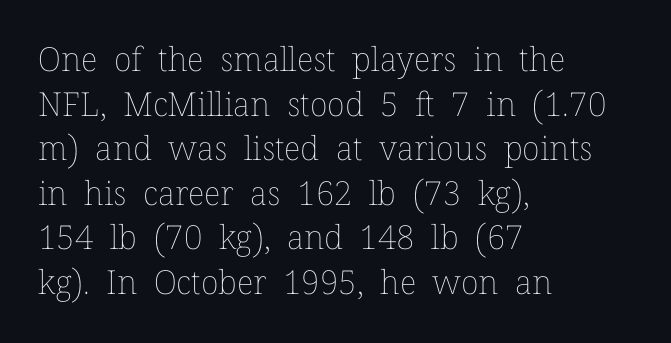
{"italic": "no", "bold": "no", "weight": "thin", "width": "normal", "stroke_contrast": "low", "x_height": "medium", "monospaced": "no", "underline": "no", "align": "left", "line_spacing": "normal", "line_spacing_ratio": 1.35, "letter_spacing": "normal", "letter_spacing_em": 0.0, "glyph_px": 33}
